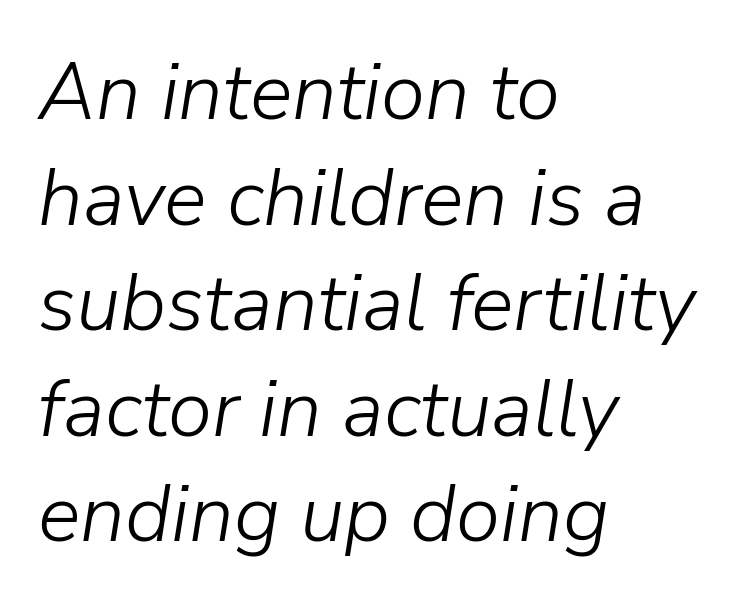
Q: Is the text bold? A: No.
Q: Is the text italic (slanted)? A: Yes, it leans right by about 9 degrees.
Q: Is the text underlined? A: No.
Q: How is the paragraph aligned? A: Left-aligned.
Q: Is the spacing between letters normal or unusually wide? A: Normal.
Q: Is the spacing between lines tight, normal or loose? A: Normal.
Q: Width (condensed, normal, or wide)? A: Normal.
Q: Stroke contrast? A: Low.
Q: x-height? A: Medium.
Q: Monospaced? A: No.
